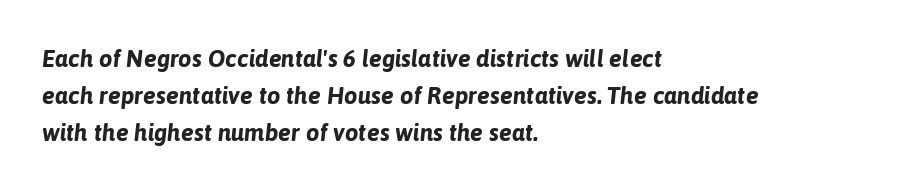
Short and long lines alike share a common starting point at left. Beneath every word, the page is bare. Each new line begins a customary step beneath the previous one. A full-strength bold gives these letters their thick strokes. A typesetter would call this zero additional tracking.
